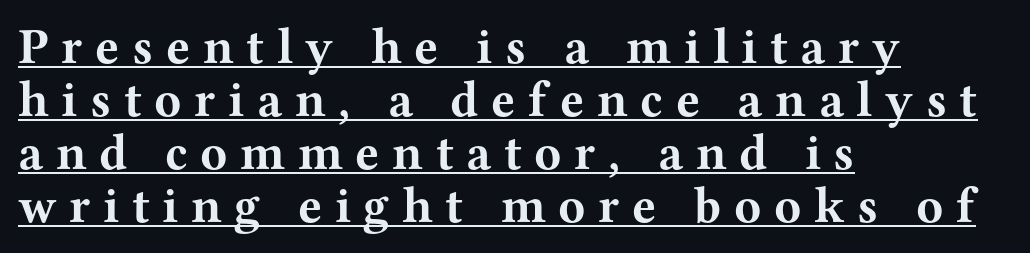
Q: Is the text bold? A: Yes.
Q: Is the text italic (slanted)? A: No, it is upright.
Q: Is the typeface a serif or a sans-serif typeface? A: Serif.
Q: Is the text underlined? A: Yes.
Q: How is the paragraph aligned? A: Left-aligned.
Q: Is the spacing between letters normal or unusually wide? A: Unusually wide.
Q: Is the spacing between lines tight, normal or loose? A: Tight.
Q: Width (condensed, normal, or wide)? A: Wide.
Q: Stroke contrast? A: Medium.
Q: x-height? A: Medium.
Q: Monospaced? A: No.
